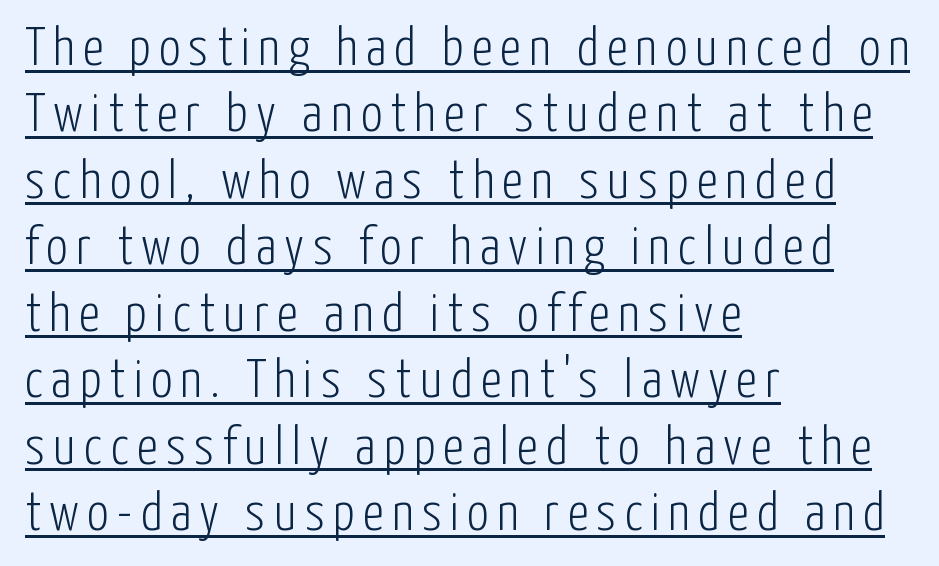
This rendering features underlined lettering. No letter is thick-stroked: the sample isn't bold. Short and long lines alike share a common starting point at left. These lines are rendered in a variable-pitch font. Characters remain perfectly vertical along every line.
